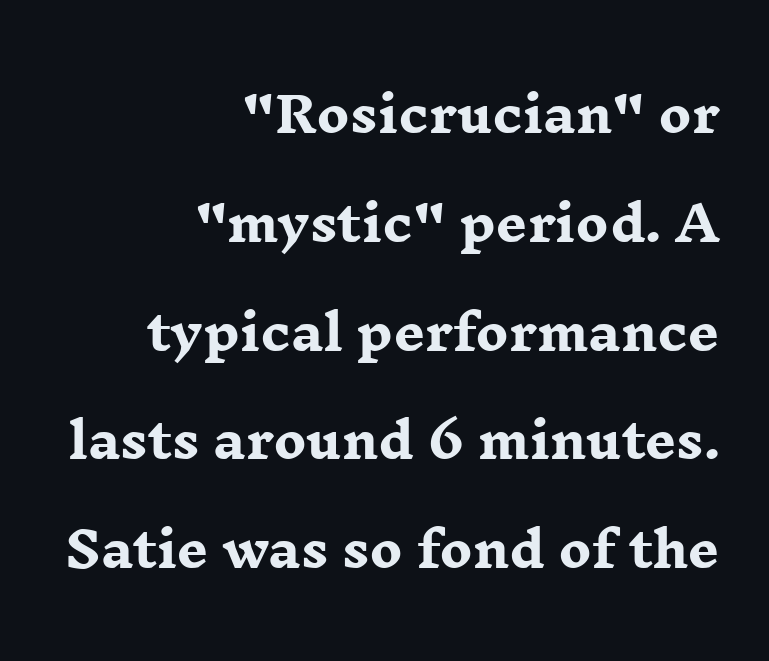
{"serif": "yes", "italic": "no", "bold": "yes", "weight": "heavy", "width": "wide", "stroke_contrast": "low", "x_height": "medium", "monospaced": "no", "underline": "no", "align": "right", "line_spacing": "loose", "line_spacing_ratio": 2.22, "letter_spacing": "normal", "letter_spacing_em": 0.0, "glyph_px": 49}
